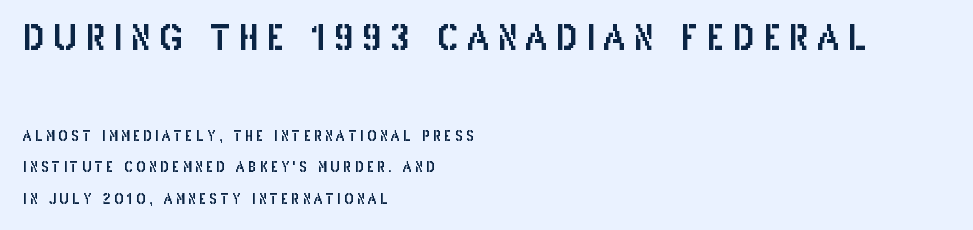
Q: Is the text italic (slanted)? A: No, it is upright.
Q: Is the typeface a serif or a sans-serif typeface? A: Sans-serif.
Q: Is the text underlined? A: No.
Q: How is the paragraph aligned? A: Left-aligned.
Q: Is the spacing between letters normal or unusually wide? A: Unusually wide.
Q: Is the spacing between lines tight, normal or loose? A: Loose.
Q: Which block of text is set in a larger size, the first (top) or the second (bottom)? A: The first (top) one.
Q: Width (condensed, normal, or wide)? A: Condensed.
Q: Stroke contrast? A: Low.
Q: x-height? A: Large.
Q: Monospaced? A: No.
